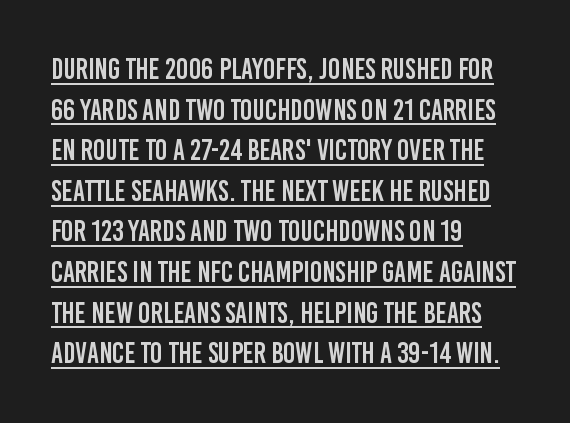
Horizontal alignment here is leftward, the default for most running prose. Designer's note — italics off, roman on. These lines are rendered in a variable-pitch font. The face used here is rendered with its standard letterfit.
